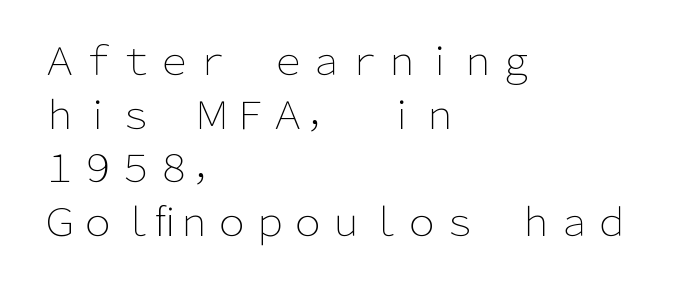
{"serif": "no", "italic": "no", "bold": "no", "weight": "light", "width": "normal", "stroke_contrast": "low", "x_height": "medium", "monospaced": "no", "underline": "no", "align": "left", "line_spacing": "normal", "line_spacing_ratio": 1.41, "letter_spacing": "normal", "letter_spacing_em": 0.0, "glyph_px": 38}
